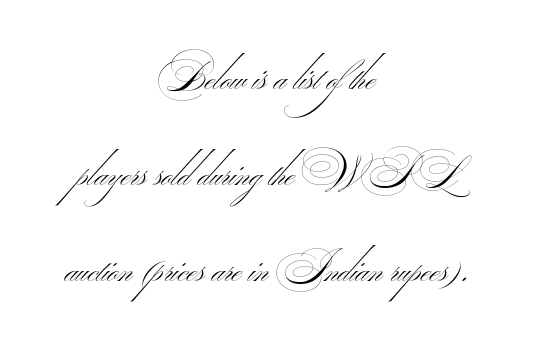
The tracking reads as untouched default to a designer's eye. Each letter keeps its own natural width here, so spacing adapts to shape. The specimen omits any rule beneath the text block's lines. Line starts and ends both wander, symmetrically. Baseline-to-baseline distance is far greater than the letter height.
